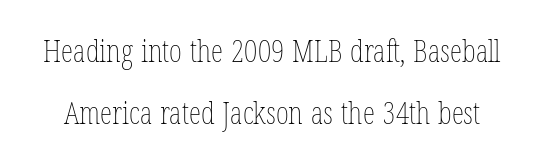
The passage shown stacks its lines with a broad gap. The font's upright variant was chosen for this text. This rendering features lettering with no underline. In terms of letterspacing, this is plain default setting.
